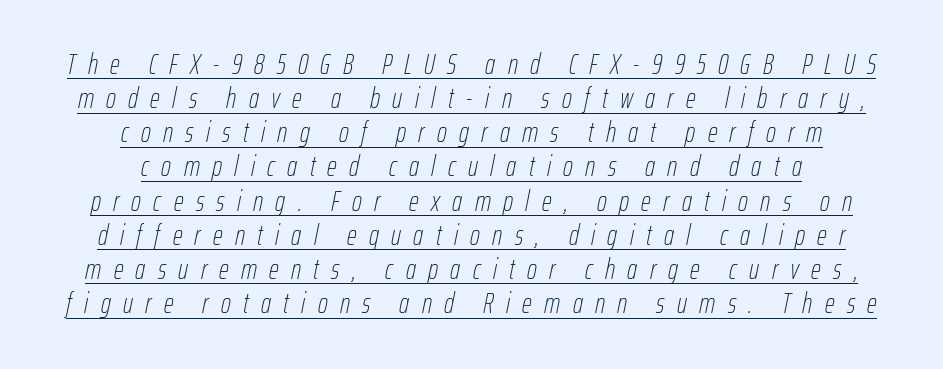
{"italic": "yes", "lean": "right", "slant_degrees": 12, "bold": "no", "weight": "thin", "width": "condensed", "stroke_contrast": "low", "x_height": "medium", "monospaced": "no", "underline": "yes", "align": "center", "line_spacing_ratio": 1.22, "letter_spacing": "wide", "letter_spacing_em": 0.44, "glyph_px": 28}
